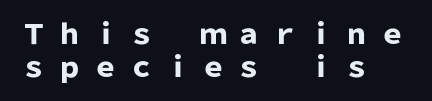
{"italic": "no", "bold": "yes", "underline": "no", "align": "left", "line_spacing_ratio": 1.21, "letter_spacing": "wide", "letter_spacing_em": 0.33, "glyph_px": 27}
